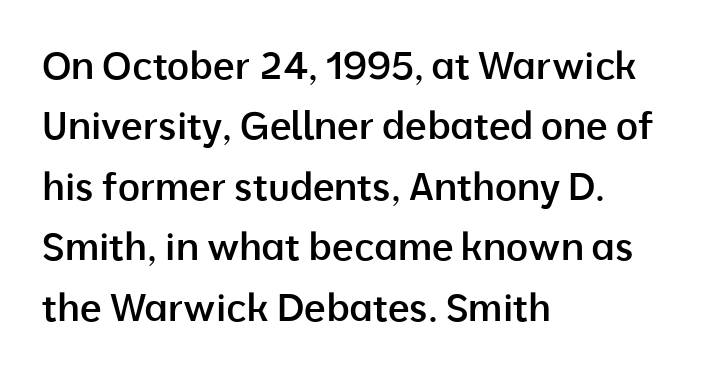
Q: Is the text bold? A: Semi-bold.
Q: Is the text italic (slanted)? A: No, it is upright.
Q: Is the typeface a serif or a sans-serif typeface? A: Sans-serif.
Q: Is the text underlined? A: No.
Q: How is the paragraph aligned? A: Left-aligned.
Q: Is the spacing between letters normal or unusually wide? A: Normal.
Q: Is the spacing between lines tight, normal or loose? A: Normal.
Q: Width (condensed, normal, or wide)? A: Normal.
Q: Stroke contrast? A: Low.
Q: x-height? A: Medium.
Q: Monospaced? A: No.
